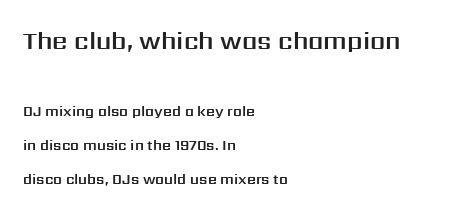
The text block is weighted toward the left margin, trailing off unevenly rightward. The line-height multiplier appears high, well above default. Underline: absent. Here the first block reads like a headline and the second like body copy. Notice how the stems are strictly vertical — no italics here. The gaps between neighbouring characters are ordinary and unremarkable.
